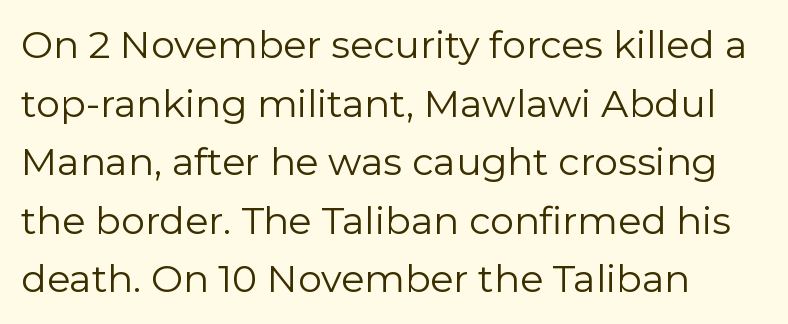
Is this a sans? Yes — the strokes have no serifs. Each letter keeps its own natural width here, so spacing adapts to shape. Unbolded letterforms with no extra heft. Every stem runs plumb, perpendicular to the baseline. The rendering keeps characters at their native spacing.
